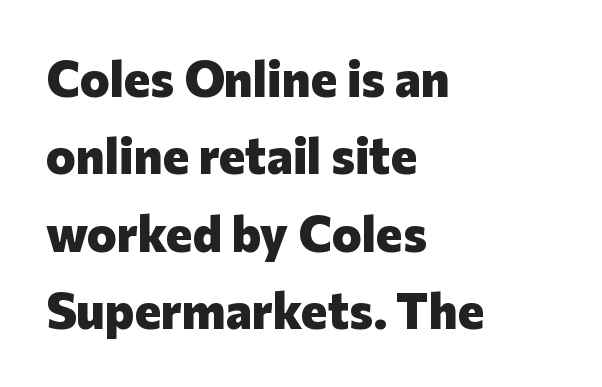
The image shows 50 px heavy sans-serif type, upright; set left-aligned, normal line spacing (1.55x), normal letter spacing, not underlined; low stroke contrast and a medium x-height.
